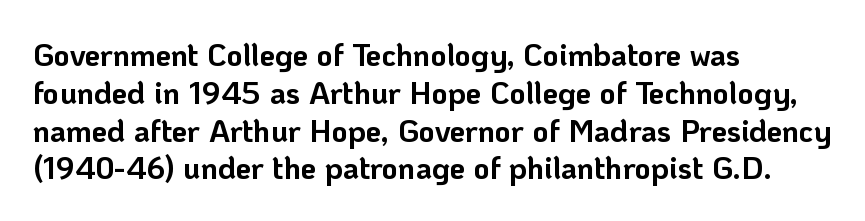
Q: Is the text bold? A: Yes.
Q: Is the text italic (slanted)? A: No, it is upright.
Q: Is the typeface a serif or a sans-serif typeface? A: Sans-serif.
Q: Is the text underlined? A: No.
Q: How is the paragraph aligned? A: Left-aligned.
Q: Is the spacing between letters normal or unusually wide? A: Normal.
Q: Width (condensed, normal, or wide)? A: Normal.
Q: Stroke contrast? A: Low.
Q: x-height? A: Medium.
Q: Monospaced? A: No.
